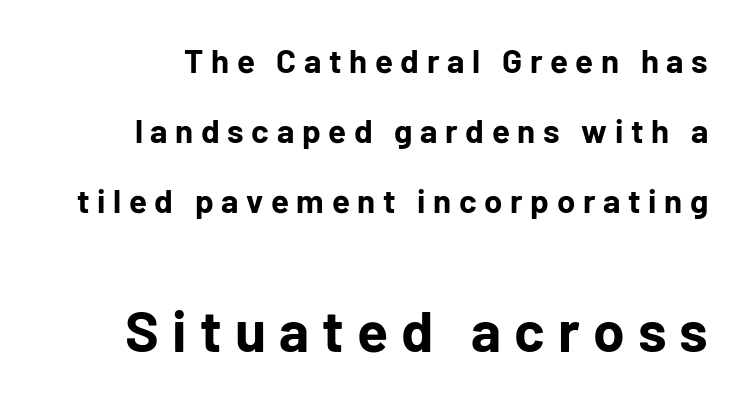
These lines were composed using upright roman letters. Note the varied advance widths — an 'i' is clearly narrower than an 'm'. In this sample the second text group is rendered at the bigger scale. Here the glyphs are tracked loosely, breaking word shapes into spaced letters. The sample has been set heavy, in full bold. Decoration check: the copy has no underline.
